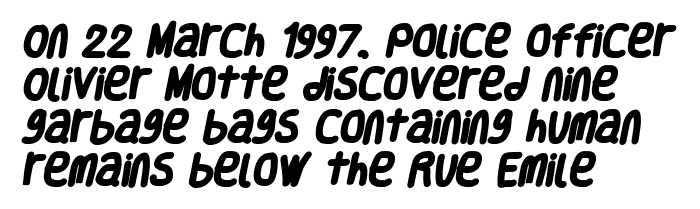
The image shows 35 px heavy, condensed sans-serif type; set left-aligned, line spacing 1.23x, normal letter spacing, not underlined; low stroke contrast and a large x-height.
